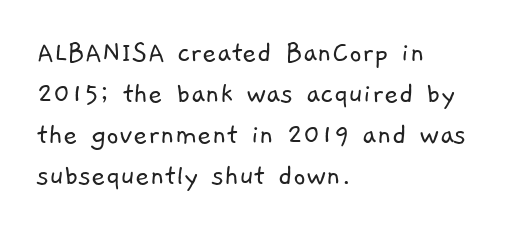
Only glyphs here, with clear space below each row. To sum up the face: it is a sans, with no serifs. What's the leading like? Ordinary, nothing unusual. The typesetter chose a ragged-right arrangement here. A typesetter would call this zero additional tracking. Nothing heavy about these letters — not bold at all.
